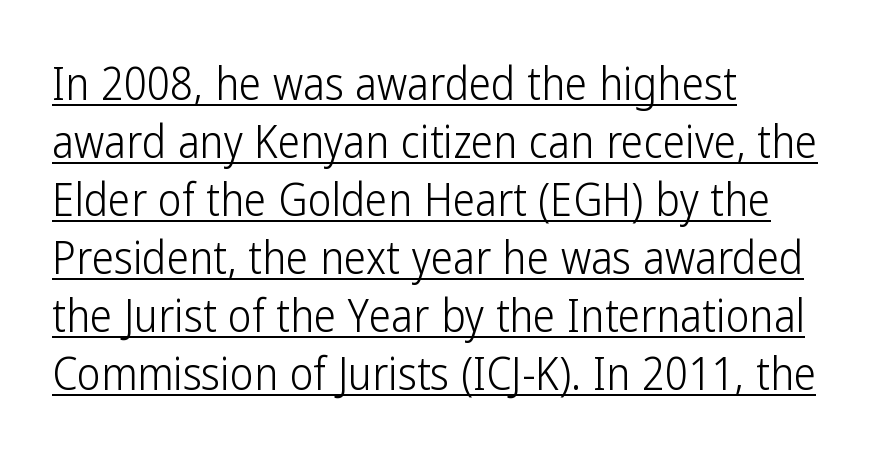
{"serif": "no", "italic": "no", "bold": "no", "weight": "light", "width": "condensed", "stroke_contrast": "low", "x_height": "medium", "monospaced": "no", "underline": "yes", "align": "left", "line_spacing": "normal", "line_spacing_ratio": 1.29, "letter_spacing": "normal", "letter_spacing_em": 0.0, "glyph_px": 45}
